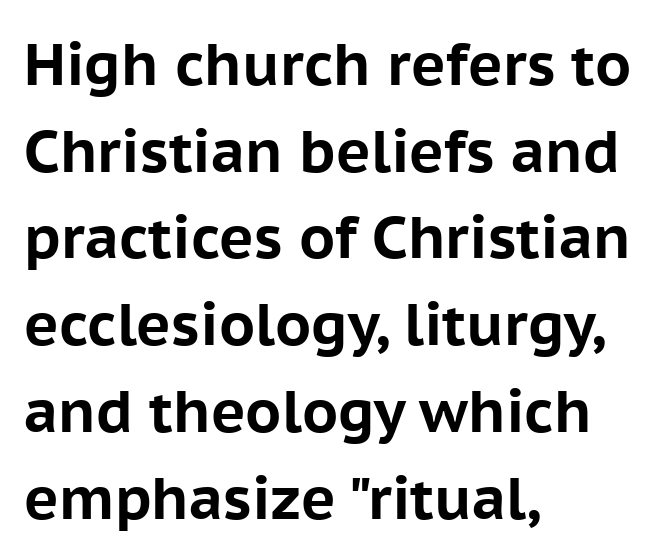
The image shows 59 px bold sans-serif type, upright; set left-aligned, normal line spacing (1.47x), normal letter spacing, not underlined; low stroke contrast and a medium x-height.
